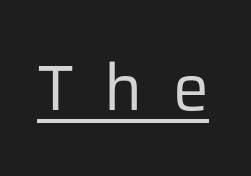
Q: Is the text bold? A: No.
Q: Is the text italic (slanted)? A: No, it is upright.
Q: Is the typeface a serif or a sans-serif typeface? A: Sans-serif.
Q: Is the text underlined? A: Yes.
Q: Is the spacing between letters normal or unusually wide? A: Unusually wide.
Q: Width (condensed, normal, or wide)? A: Normal.
Q: Stroke contrast? A: Low.
Q: x-height? A: Medium.
Q: Monospaced? A: No.
